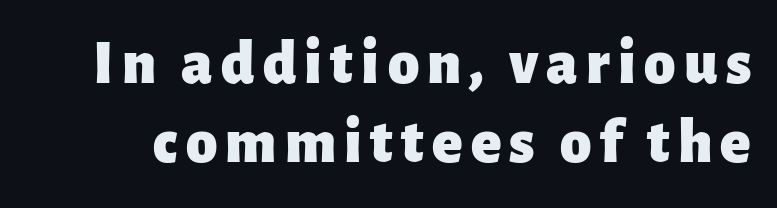
{"serif": "no", "italic": "no", "bold": "yes", "weight": "heavy", "width": "normal", "stroke_contrast": "low", "x_height": "medium", "monospaced": "no", "underline": "no", "line_spacing": "normal", "line_spacing_ratio": 1.26, "glyph_px": 63}
